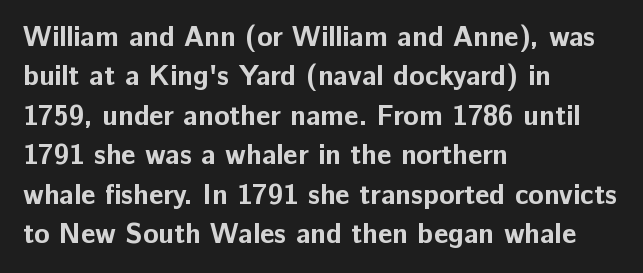
The image shows 28 px bold sans-serif type, upright; set left-aligned, normal line spacing (1.41x), normal letter spacing, not underlined; low stroke contrast and a medium x-height.
